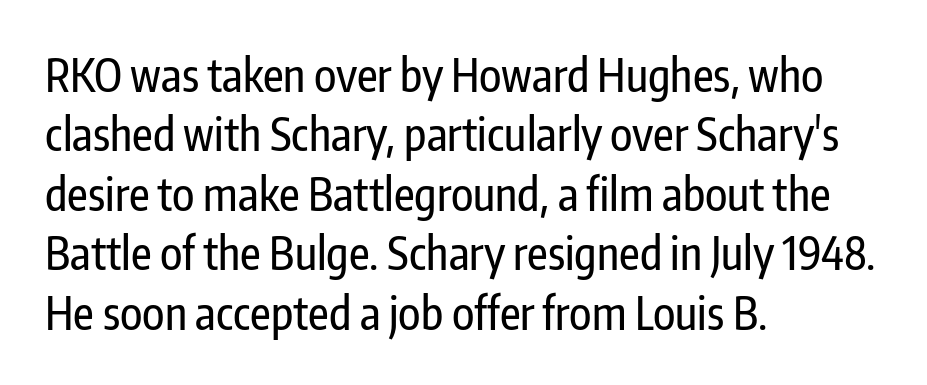
Q: Is the text italic (slanted)? A: No, it is upright.
Q: Is the typeface a serif or a sans-serif typeface? A: Sans-serif.
Q: Is the text underlined? A: No.
Q: How is the paragraph aligned? A: Left-aligned.
Q: Is the spacing between letters normal or unusually wide? A: Normal.
Q: Is the spacing between lines tight, normal or loose? A: Normal.
Q: Width (condensed, normal, or wide)? A: Condensed.
Q: Stroke contrast? A: Low.
Q: x-height? A: Medium.
Q: Monospaced? A: No.
